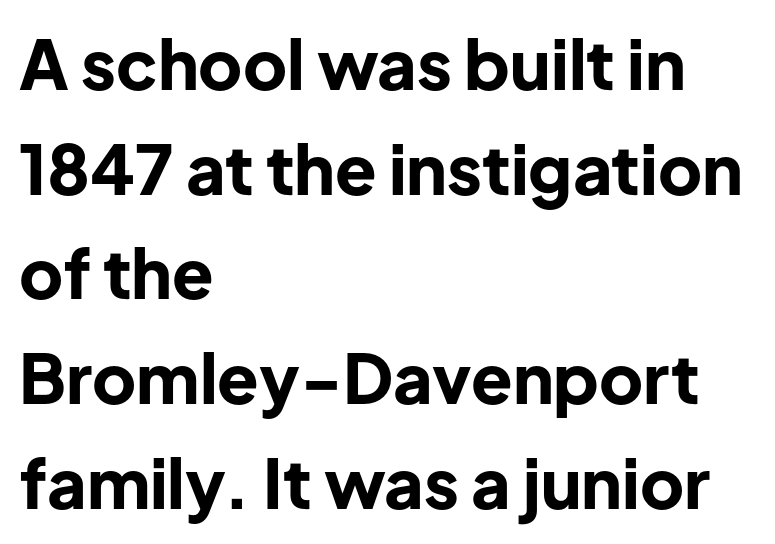
Each row of text sits above clean, open space. The type sits square on the baseline with zero lean. How would I describe the line gaps? Plain and ordinary. The letters advance in unequal steps, a hallmark of proportional type.
